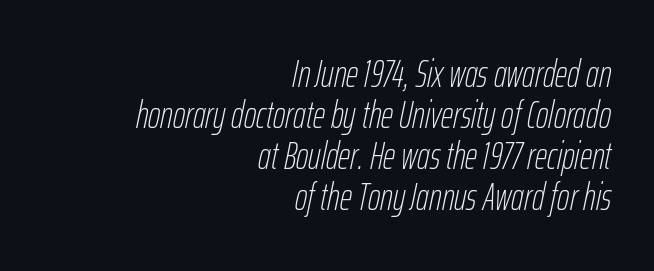
{"italic": "yes", "lean": "right", "slant_degrees": 12, "bold": "no", "weight": "thin", "width": "condensed", "stroke_contrast": "low", "x_height": "medium", "monospaced": "no", "underline": "no", "align": "right", "line_spacing": "tight", "line_spacing_ratio": 1.08, "letter_spacing": "normal", "letter_spacing_em": 0.0, "glyph_px": 38}
